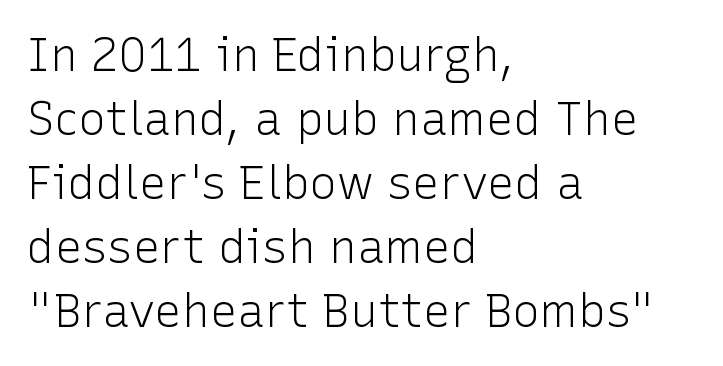
Typeset ragged right — the left edge is the straight one. Is this a fixed-width face? No — the glyphs have proportional, varying widths. Just letters on the line, the space beneath them empty. One glance says typical: line gaps are just what's usual. The rendering shows plain stroke endings on the letterforms — a sans-serif design.
